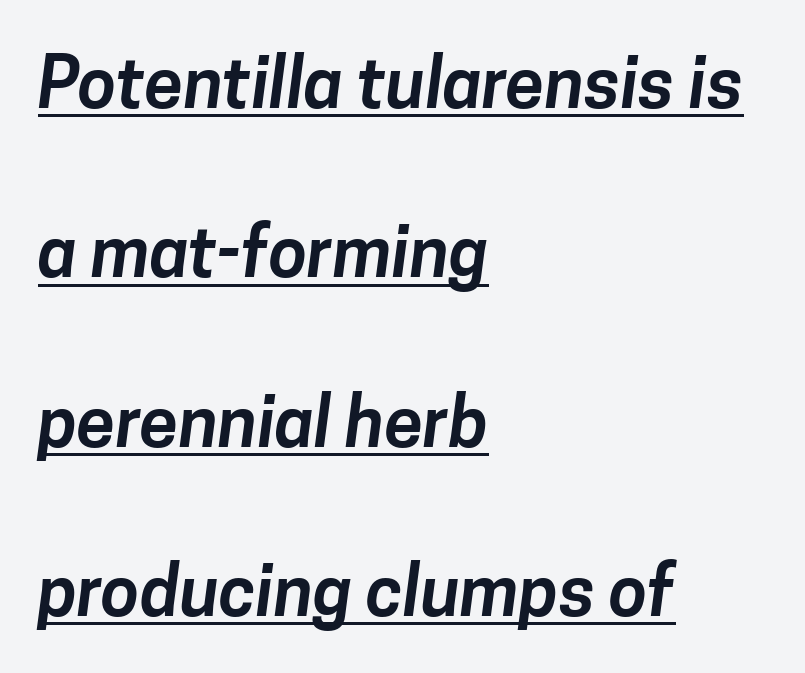
Q: Is the typeface a serif or a sans-serif typeface? A: Sans-serif.
Q: Is the text underlined? A: Yes.
Q: How is the paragraph aligned? A: Left-aligned.
Q: Is the spacing between letters normal or unusually wide? A: Normal.
Q: Is the spacing between lines tight, normal or loose? A: Loose.
Q: Width (condensed, normal, or wide)? A: Normal.
Q: Stroke contrast? A: Low.
Q: x-height? A: Medium.
Q: Monospaced? A: No.
